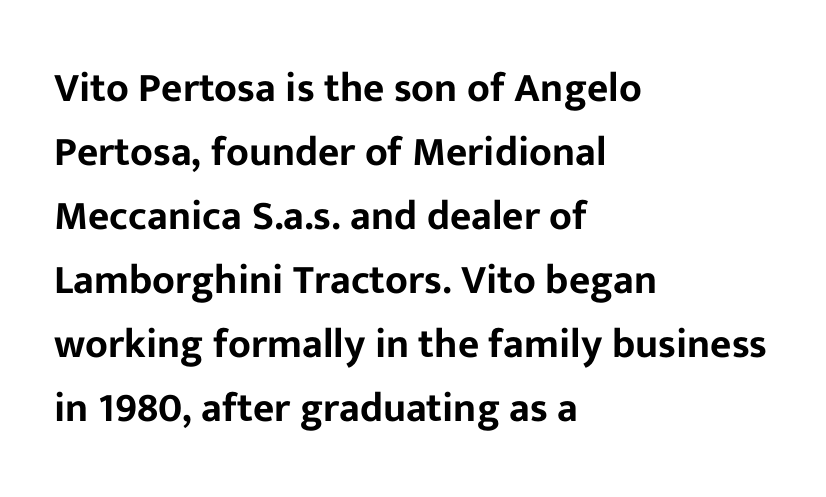
Horizontal alignment here is leftward, the default for most running prose. Letterform terminals end flat and unadorned throughout the passage. Students, observe: this is what conventionally led text looks like. Spacing verdict: proportional, widths tailored to each character. Short note: letters normally spaced. Type without underlining.
